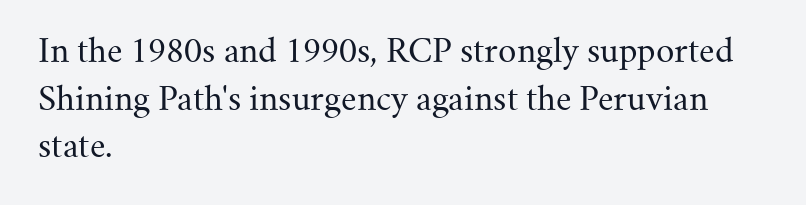
{"serif": "yes", "italic": "no", "bold": "no", "weight": "regular", "width": "normal", "stroke_contrast": "medium", "x_height": "small", "monospaced": "no", "underline": "no", "align": "left", "line_spacing": "normal", "line_spacing_ratio": 1.49, "letter_spacing": "normal", "letter_spacing_em": 0.0, "glyph_px": 32}
